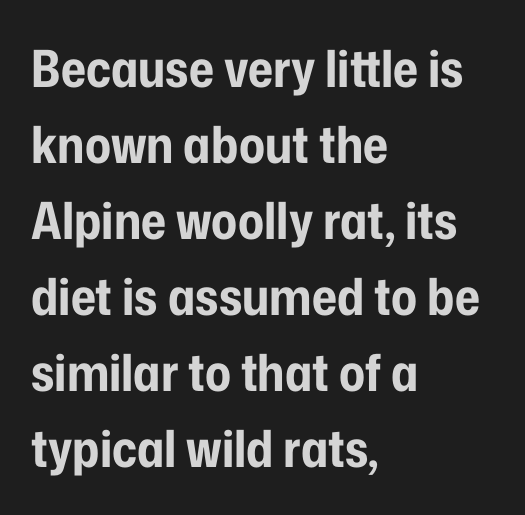
{"serif": "no", "italic": "no", "bold": "yes", "weight": "bold", "width": "condensed", "stroke_contrast": "low", "x_height": "medium", "monospaced": "no", "underline": "no", "align": "left", "line_spacing": "normal", "line_spacing_ratio": 1.49, "letter_spacing": "normal", "letter_spacing_em": 0.0, "glyph_px": 51}
